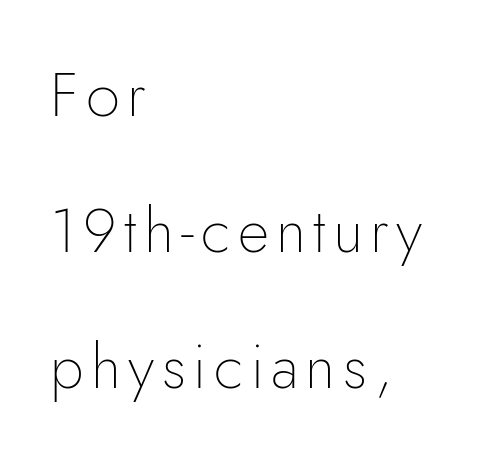
{"serif": "no", "italic": "no", "bold": "no", "weight": "thin", "width": "normal", "stroke_contrast": "low", "x_height": "small", "monospaced": "no", "underline": "no", "align": "left", "line_spacing": "loose", "line_spacing_ratio": 2.23, "glyph_px": 61}
